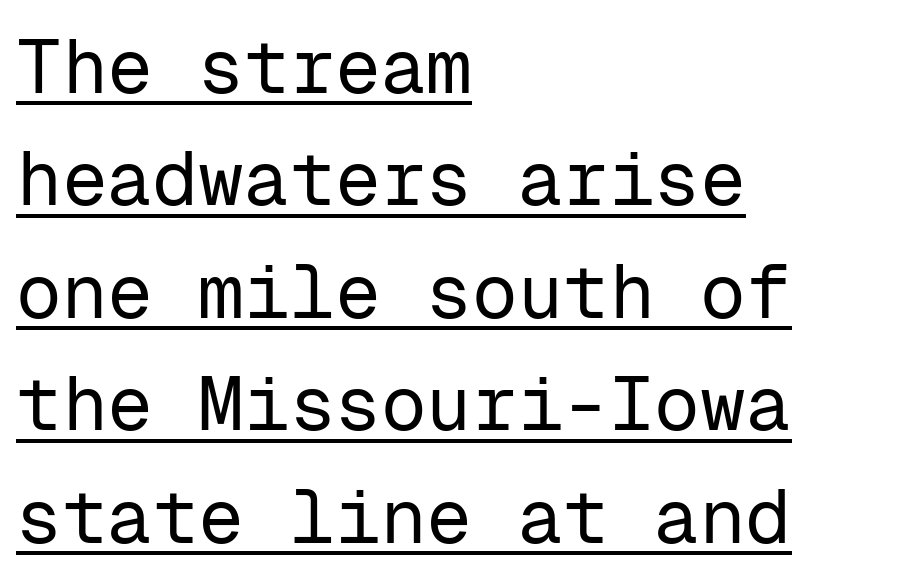
Q: Is the text bold? A: No.
Q: Is the text italic (slanted)? A: No, it is upright.
Q: Is the typeface a serif or a sans-serif typeface? A: Sans-serif.
Q: Is the text underlined? A: Yes.
Q: How is the paragraph aligned? A: Left-aligned.
Q: Is the spacing between letters normal or unusually wide? A: Normal.
Q: Is the spacing between lines tight, normal or loose? A: Normal.
Q: Width (condensed, normal, or wide)? A: Normal.
Q: Stroke contrast? A: Low.
Q: x-height? A: Medium.
Q: Monospaced? A: Yes.
